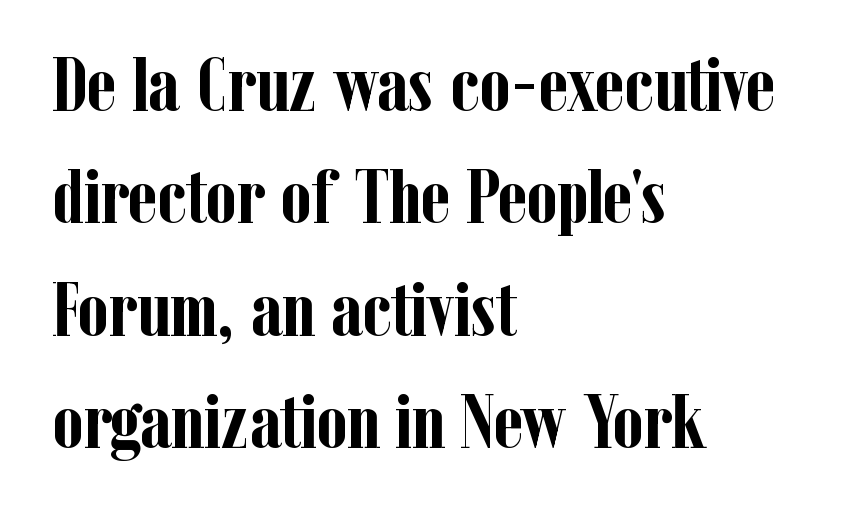
Nothing unusual about the tracking: characters are spaced as the font intends. Layout note: lines flush left. Each letter keeps its own natural width here, so spacing adapts to shape. Is this a sans? No — the strokes have serifs.
